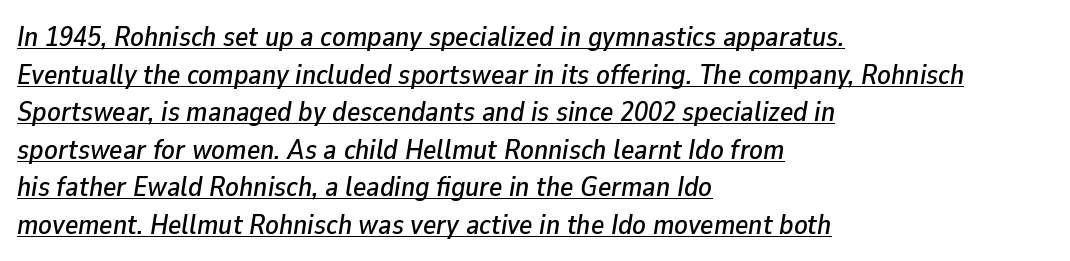
Between one letter and the next there's only the usual sliver of space. The rag falls on the right side of this text block. Note the varied advance widths — an 'i' is clearly narrower than an 'm'. The axis of the letterforms is tilted away from vertical. Somebody hit Ctrl+U on this one — the words are underlined.
